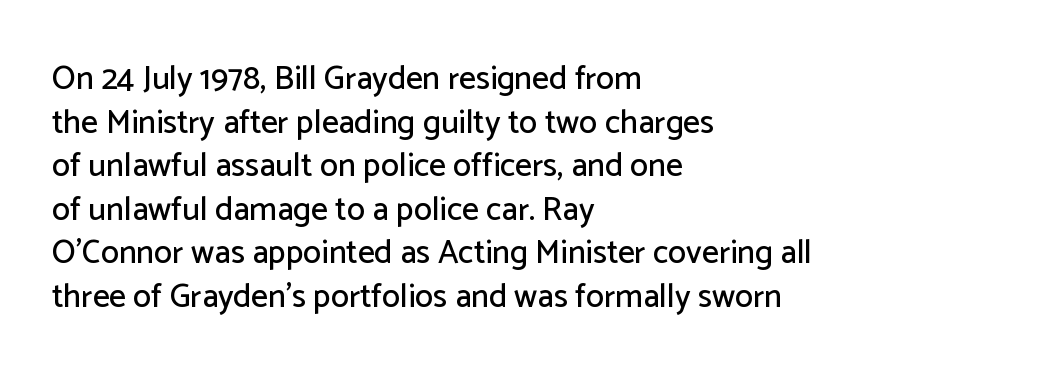
{"serif": "no", "italic": "no", "width": "normal", "stroke_contrast": "low", "x_height": "medium", "monospaced": "no", "underline": "no", "align": "left", "line_spacing": "normal", "line_spacing_ratio": 1.32, "letter_spacing": "normal", "letter_spacing_em": 0.0, "glyph_px": 33}
